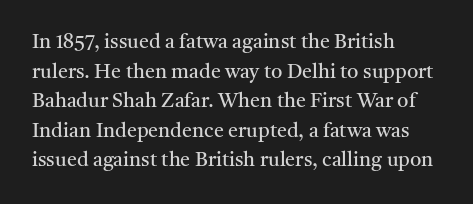
Q: Is the text bold? A: No.
Q: Is the text italic (slanted)? A: No, it is upright.
Q: Is the text underlined? A: No.
Q: How is the paragraph aligned? A: Left-aligned.
Q: Is the spacing between letters normal or unusually wide? A: Normal.
Q: Is the spacing between lines tight, normal or loose? A: Normal.
